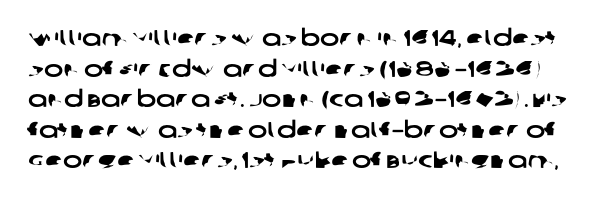
{"underline": "no", "line_spacing": "normal", "line_spacing_ratio": 1.33, "letter_spacing": "normal", "letter_spacing_em": 0.0, "glyph_px": 23}
